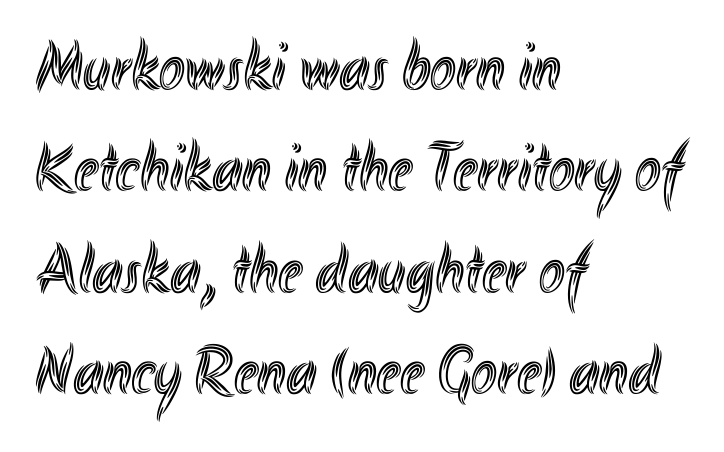
{"width": "condensed", "x_height": "small", "monospaced": "no", "underline": "no", "align": "left", "line_spacing": "normal", "line_spacing_ratio": 1.47, "letter_spacing": "normal", "letter_spacing_em": 0.0, "glyph_px": 69}
